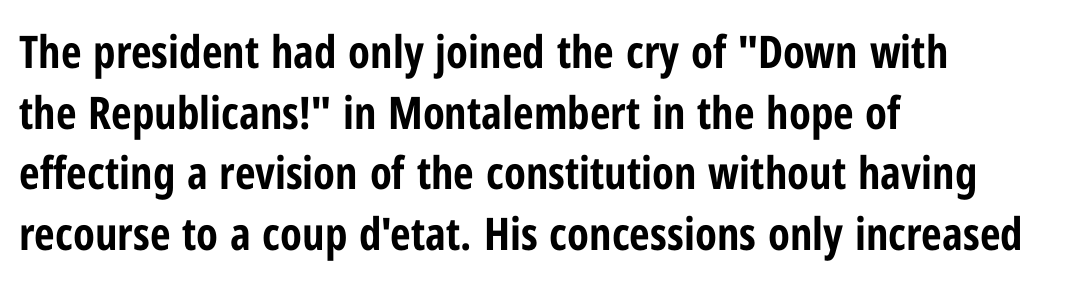
Leading matches the norm, producing a regular column. Standard letterfit; no display-style spreading of the glyphs. Spacing verdict: proportional, widths tailored to each character. Weight check: bold — yes, fully. Line beginnings align vertically; line endings do not.
